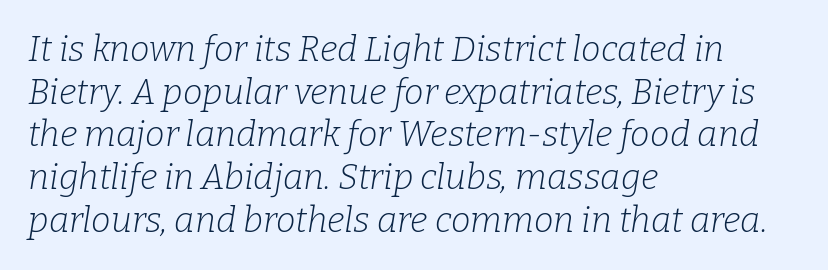
{"serif": "yes", "italic": "yes", "lean": "right", "slant_degrees": 9, "bold": "no", "weight": "light", "width": "normal", "stroke_contrast": "low", "x_height": "medium", "monospaced": "no", "underline": "no", "align": "left", "line_spacing_ratio": 1.22, "letter_spacing": "normal", "letter_spacing_em": 0.0, "glyph_px": 35}
